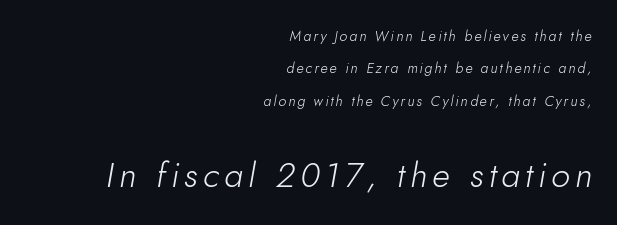
{"italic": "yes", "lean": "right", "slant_degrees": 10, "bold": "no", "weight": "light", "width": "normal", "stroke_contrast": "low", "x_height": "small", "monospaced": "no", "underline": "no", "align": "right", "line_spacing": "loose", "line_spacing_ratio": 2.32, "larger_block": "second", "size_ratio": 2.43, "glyph_px": 34}
